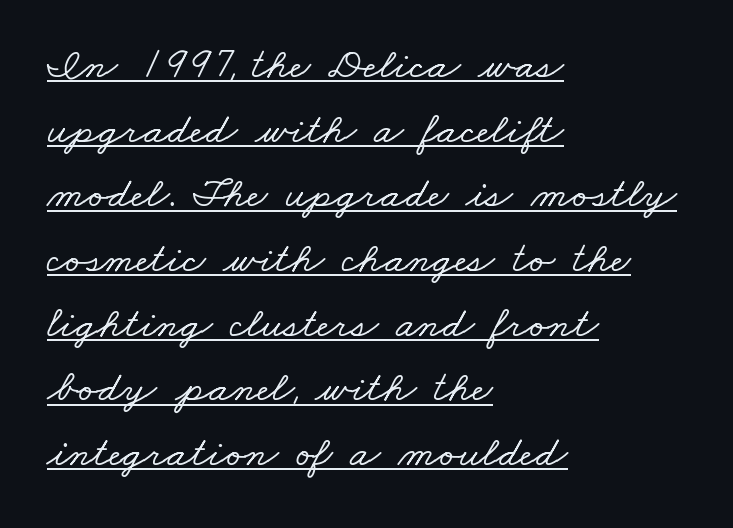
I'd call this a serif setting — the letters wear small feet. Spacing verdict: proportional, widths tailored to each character. Left-aligned paragraph, ragged on the right. A typesetter would call this leading conventional body-copy spacing.
